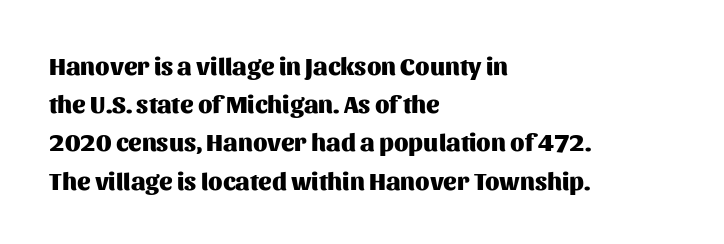
Q: Is the text bold? A: Yes.
Q: Is the text italic (slanted)? A: No, it is upright.
Q: Is the text underlined? A: No.
Q: How is the paragraph aligned? A: Left-aligned.
Q: Is the spacing between letters normal or unusually wide? A: Normal.
Q: Is the spacing between lines tight, normal or loose? A: Normal.
